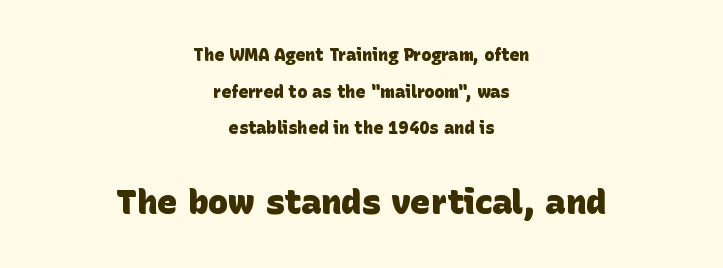
Q: Is the text bold? A: Yes.
Q: Is the typeface a serif or a sans-serif typeface? A: Sans-serif.
Q: Is the text underlined? A: No.
Q: How is the paragraph aligned? A: Centered.
Q: Is the spacing between letters normal or unusually wide? A: Normal.
Q: Is the spacing between lines tight, normal or loose? A: Loose.
Q: Which block of text is set in a larger size, the first (top) or the second (bottom)? A: The second (bottom) one.
Q: Width (condensed, normal, or wide)? A: Normal.
Q: Stroke contrast? A: Low.
Q: x-height? A: Large.
Q: Monospaced? A: No.
